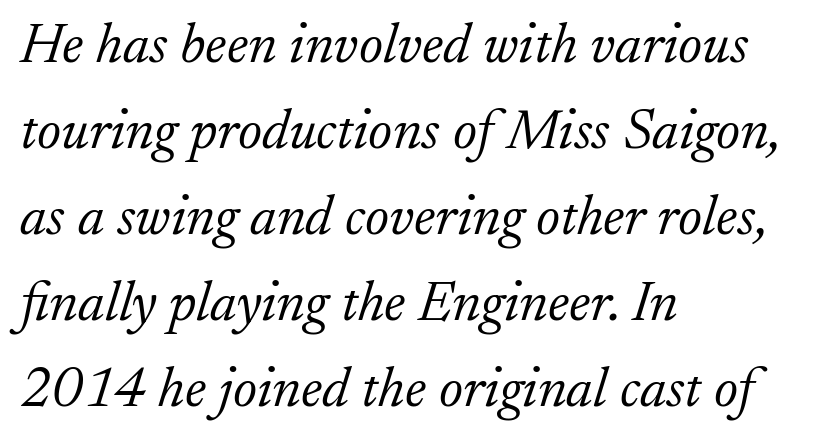
This block has exactly the height ordinary leading produces. No word sits above an underline. Every character sits at an angle, as italics do. This rendering uses left alignment, leaving the right contour irregular. A typesetter would call this proportional, since set widths differ per character. This sample uses plain, unmodified letter spacing.
